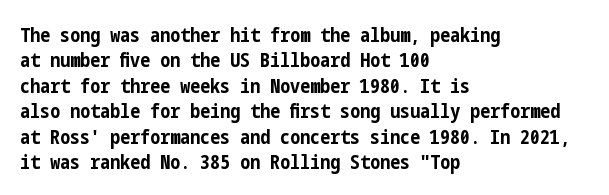
The image shows 20 px bold type, upright; set left-aligned, normal line spacing (1.27x), normal letter spacing, not underlined.
